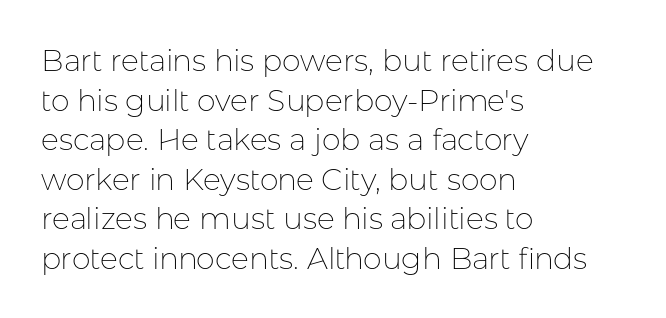
The specimen omits any rule beneath the text block's lines. Letterform terminals end flat and unadorned throughout the passage. Every stem runs plumb, perpendicular to the baseline. There is no visible air inserted between adjacent glyphs. A classic flush-left, rag-right setting is used for this passage.
